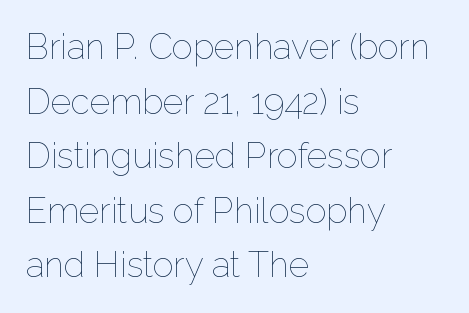
{"italic": "no", "bold": "no", "weight": "thin", "width": "normal", "stroke_contrast": "low", "x_height": "medium", "monospaced": "no", "underline": "no", "align": "left", "line_spacing": "normal", "line_spacing_ratio": 1.56, "letter_spacing": "normal", "letter_spacing_em": 0.0, "glyph_px": 35}
